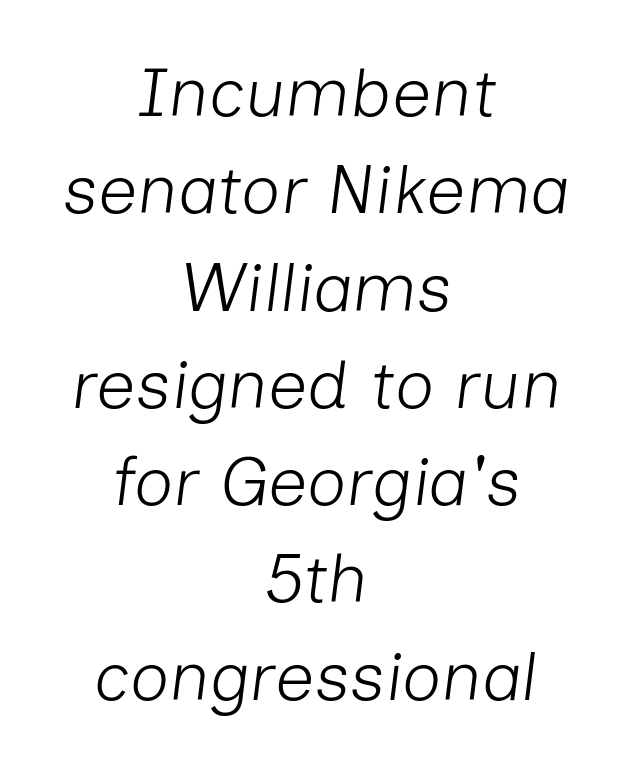
The image shows 69 px light type, italic (leaning right); set centered, normal line spacing (1.41x), normal letter spacing, not underlined; low stroke contrast and a medium x-height.
